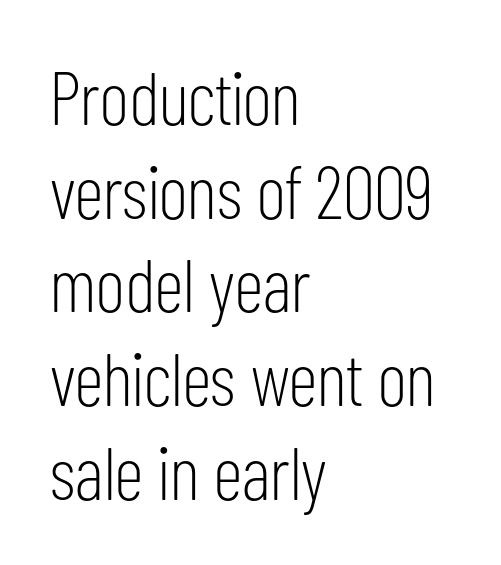
You could not count columns in this text — the font is proportionally spaced. Think standard paragraph weight, or any step lighter than that. This rendering features lettering with no underline. Honestly, the row spacing looks completely unremarkable.
